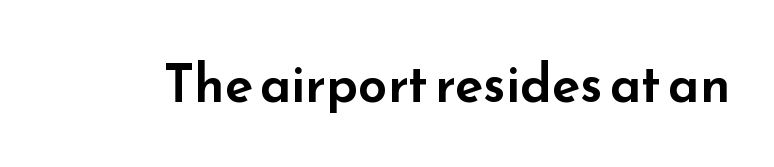
The image shows 52 px wide sans-serif type, upright; set normal letter spacing, not underlined; low stroke contrast and a small x-height.
